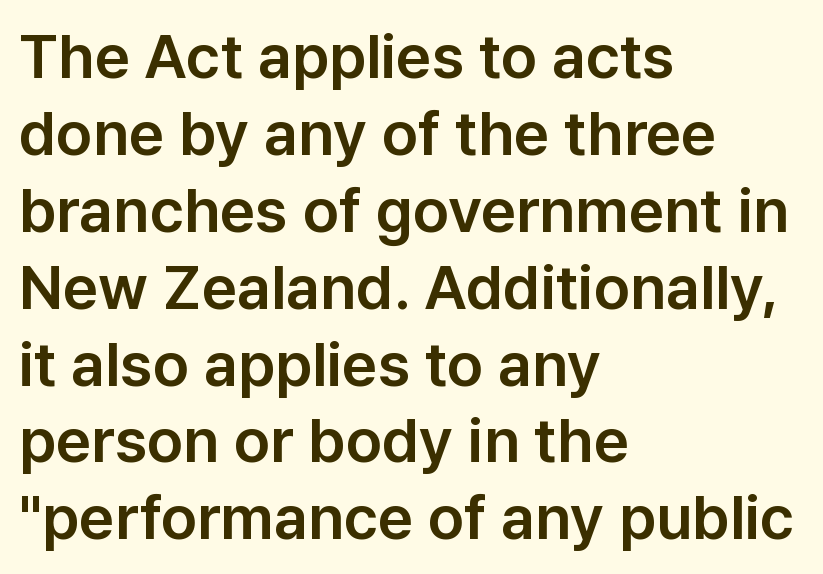
{"serif": "no", "italic": "no", "width": "normal", "stroke_contrast": "low", "x_height": "medium", "monospaced": "no", "underline": "no", "align": "left", "line_spacing_ratio": 1.24, "letter_spacing": "normal", "letter_spacing_em": 0.0, "glyph_px": 62}
